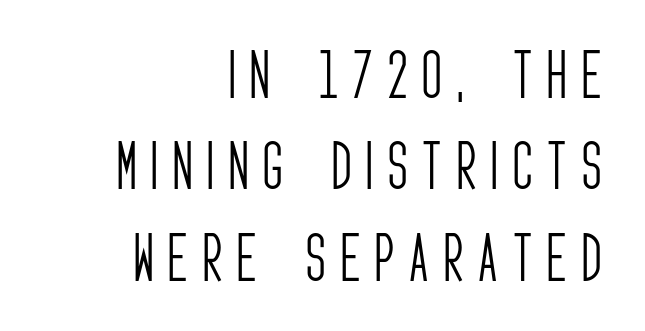
{"serif": "no", "italic": "no", "bold": "no", "weight": "light", "width": "condensed", "stroke_contrast": "low", "x_height": "large", "monospaced": "no", "underline": "no", "align": "right", "line_spacing": "normal", "line_spacing_ratio": 1.69, "letter_spacing": "wide", "letter_spacing_em": 0.28, "glyph_px": 54}
